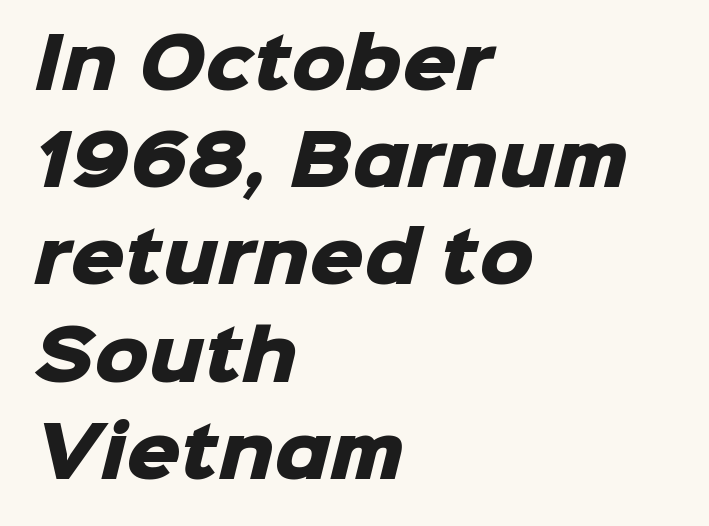
Proportional: the letters do not fall into vertical columns. Each new line begins a customary step beneath the previous one. In terms of letterspacing, this is plain default setting. The face used here is a sans, in the tradition of grotesques and geometrics.
